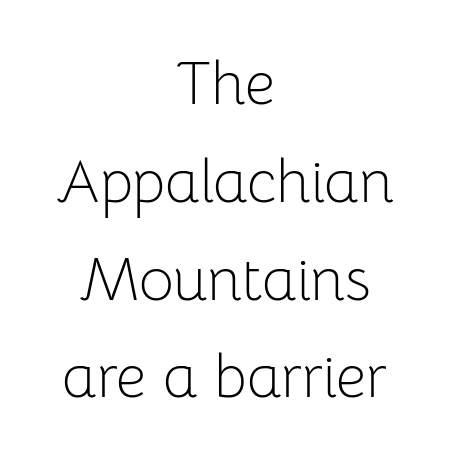
Where is the straight margin? There isn't one; the lines are centered. Letter spacing: default. Stems here are at most as thick as an everyday book face. A typesetter would label this face a sans. The passage shown stacks its lines at a standard gap. Rendered with straight, roman letterforms.
